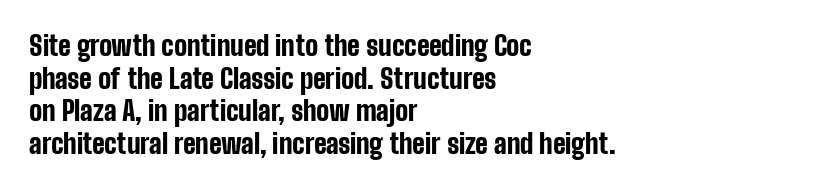
The glyphs are unaccompanied by any horizontal stroke below them. The passage shown is emphatically bold. The lettering holds an erect, upright posture throughout. Here the glyphs are tracked normally, forming tight word shapes.
